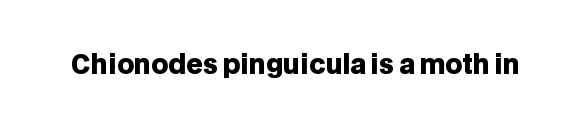
Q: Is the text bold? A: Yes.
Q: Is the text italic (slanted)? A: No, it is upright.
Q: Is the text underlined? A: No.
Q: Is the spacing between letters normal or unusually wide? A: Normal.
